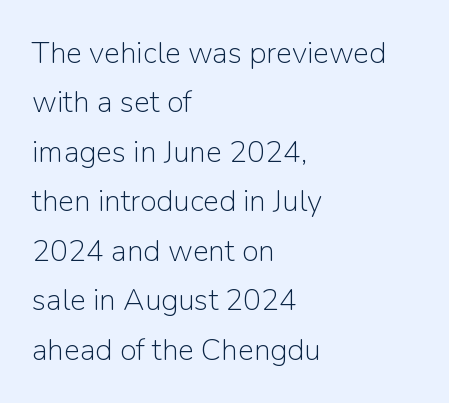
{"serif": "no", "italic": "no", "bold": "no", "weight": "light", "width": "normal", "stroke_contrast": "low", "x_height": "medium", "monospaced": "no", "underline": "no", "align": "left", "line_spacing": "normal", "line_spacing_ratio": 1.65, "letter_spacing": "normal", "letter_spacing_em": 0.0, "glyph_px": 30}
